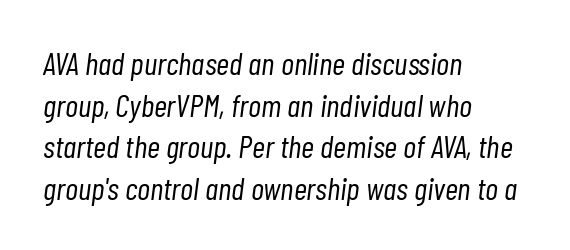
{"italic": "yes", "lean": "right", "slant_degrees": 7, "bold": "no", "weight": "light", "width": "condensed", "stroke_contrast": "low", "x_height": "medium", "monospaced": "no", "underline": "no", "align": "left", "line_spacing": "normal", "line_spacing_ratio": 1.3, "letter_spacing": "normal", "letter_spacing_em": 0.0, "glyph_px": 32}
